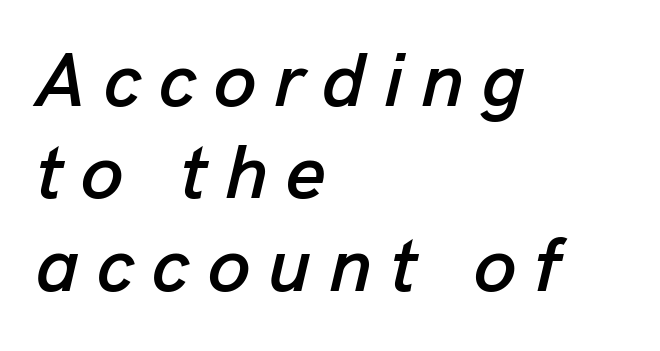
The image shows 77 px text type, italic (leaning right); set left-aligned, line spacing 1.2x, unusually wide letter spacing (+0.23 em), not underlined; low stroke contrast and a medium x-height.
